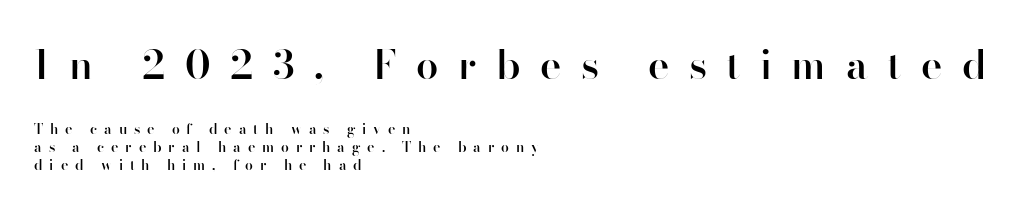
The image shows 40 px semibold sans-serif type, upright; set left-aligned, normal line spacing (1.3x), unusually wide letter spacing (+0.49 em), not underlined; the first (top) block is 2.86x larger; high stroke contrast and a small x-height.
